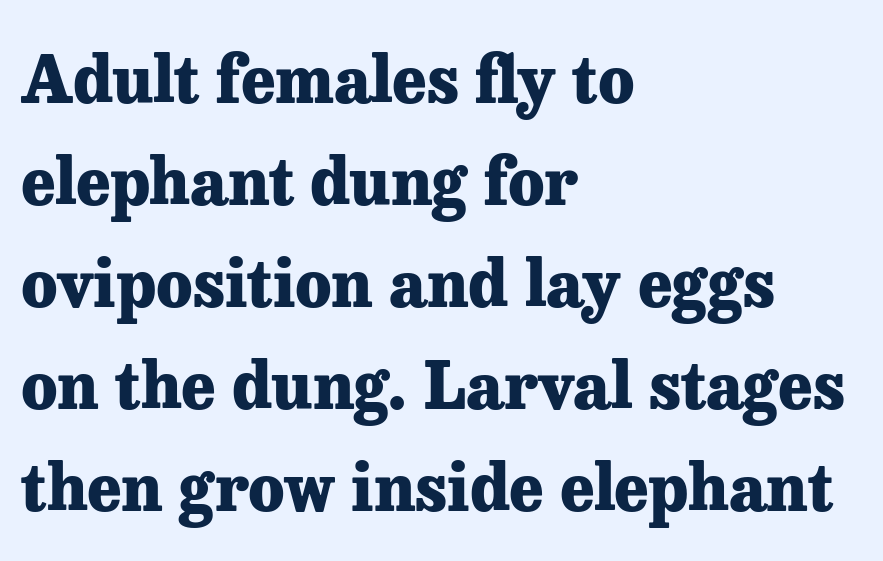
Q: Is the text bold? A: Yes.
Q: Is the text italic (slanted)? A: No, it is upright.
Q: Is the typeface a serif or a sans-serif typeface? A: Serif.
Q: Is the text underlined? A: No.
Q: How is the paragraph aligned? A: Left-aligned.
Q: Is the spacing between letters normal or unusually wide? A: Normal.
Q: Is the spacing between lines tight, normal or loose? A: Normal.
Q: Width (condensed, normal, or wide)? A: Normal.
Q: Stroke contrast? A: Low.
Q: x-height? A: Medium.
Q: Monospaced? A: No.
